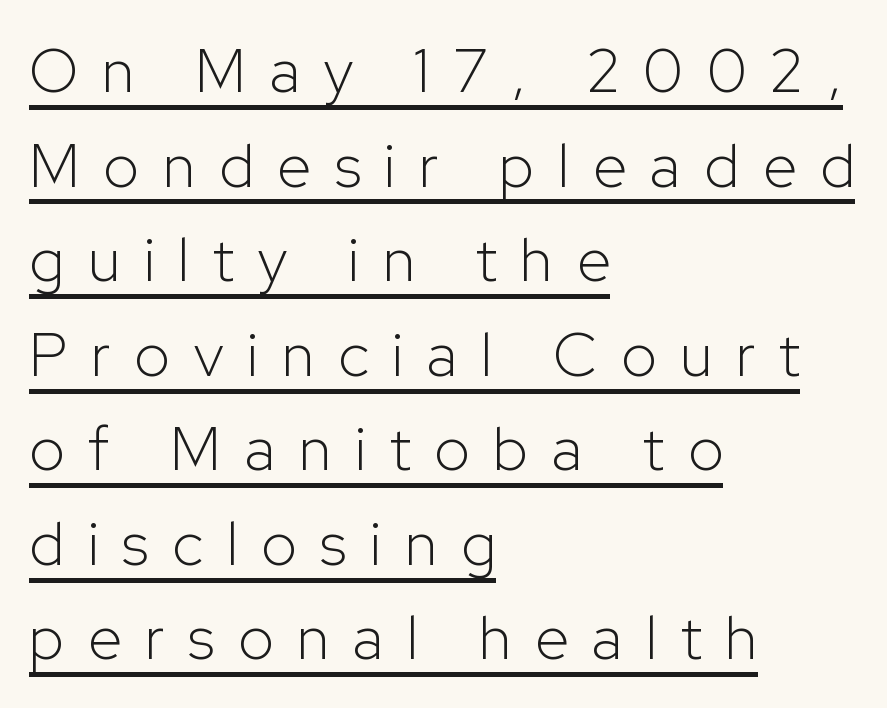
The image shows 61 px light sans-serif type, upright; set left-aligned, normal line spacing (1.55x), unusually wide letter spacing (+0.39 em), underlined; low stroke contrast and a medium x-height.
